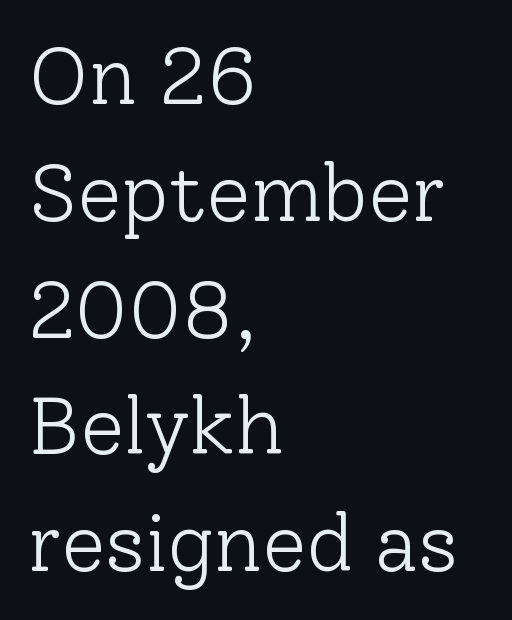
You could not count columns in this text — the font is proportionally spaced. Left-aligned paragraph, ragged on the right. The typesetting does not lean heavy: it is not bold. This rendering features lettering with no underline. This is the regular roman posture of the typeface.
